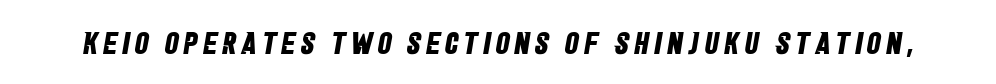
{"serif": "no", "bold": "yes", "weight": "bold", "width": "condensed", "stroke_contrast": "low", "x_height": "large", "monospaced": "no", "underline": "no", "glyph_px": 31}
